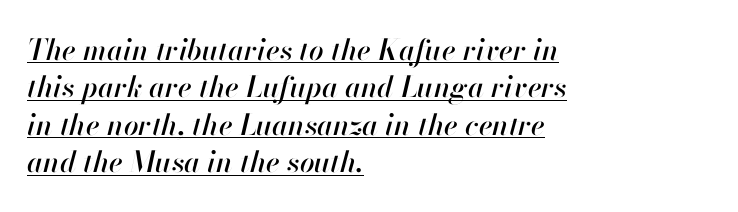
{"italic": "yes", "lean": "right", "slant_degrees": 13, "width": "normal", "stroke_contrast": "high", "x_height": "small", "monospaced": "no", "underline": "yes", "align": "left", "line_spacing": "normal", "line_spacing_ratio": 1.29, "letter_spacing": "normal", "letter_spacing_em": 0.0, "glyph_px": 29}
